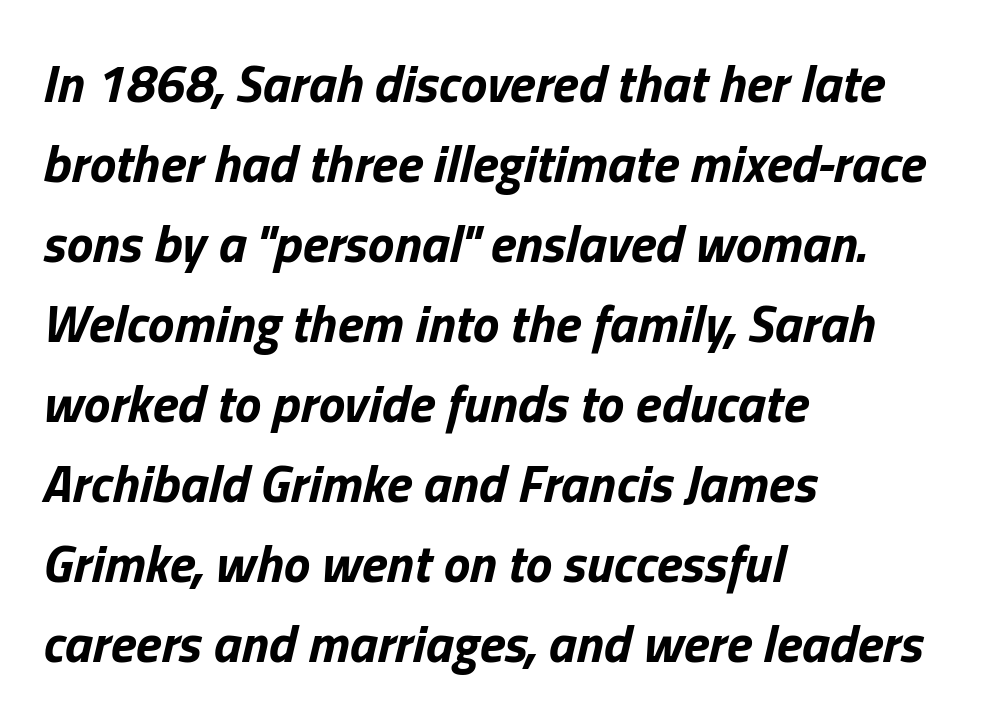
The image shows 53 px bold type, italic (leaning right); set left-aligned, normal line spacing (1.51x), normal letter spacing, not underlined; low stroke contrast and a medium x-height.
